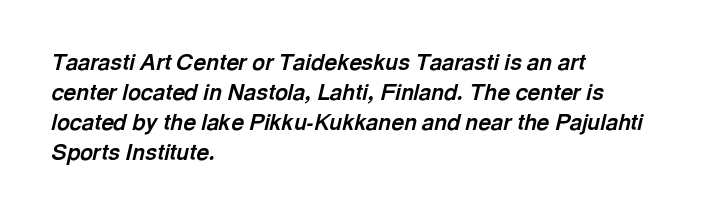
{"italic": "yes", "lean": "right", "slant_degrees": 13, "bold": "yes", "underline": "no", "align": "left", "line_spacing": "normal", "line_spacing_ratio": 1.36, "letter_spacing": "normal", "letter_spacing_em": 0.0, "glyph_px": 22}
